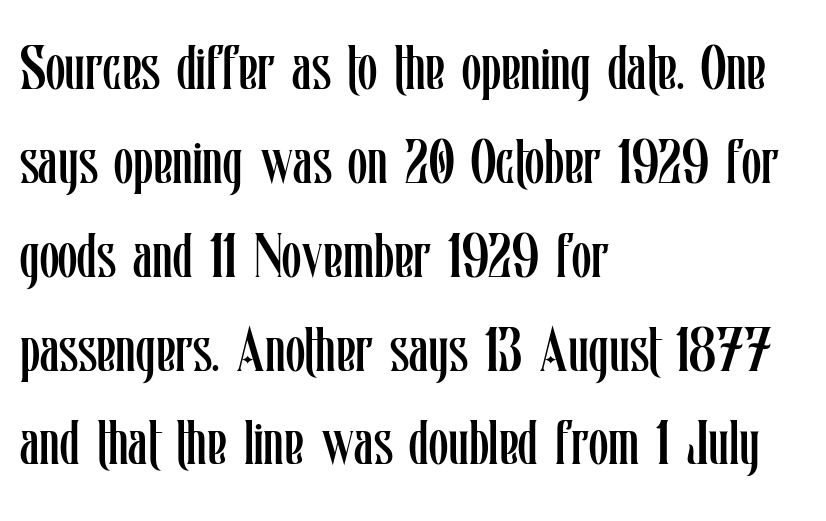
{"italic": "no", "bold": "no", "weight": "regular", "width": "condensed", "stroke_contrast": "low", "x_height": "medium", "monospaced": "no", "underline": "no", "align": "left", "line_spacing": "normal", "line_spacing_ratio": 1.49, "letter_spacing": "normal", "letter_spacing_em": 0.0, "glyph_px": 63}
